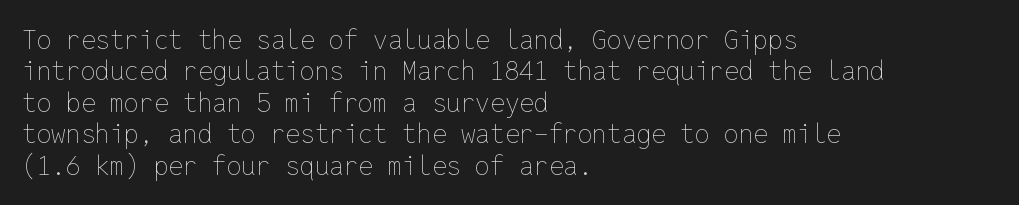
Q: Is the text bold? A: No.
Q: Is the text italic (slanted)? A: No, it is upright.
Q: Is the text underlined? A: No.
Q: How is the paragraph aligned? A: Left-aligned.
Q: Is the spacing between letters normal or unusually wide? A: Normal.
